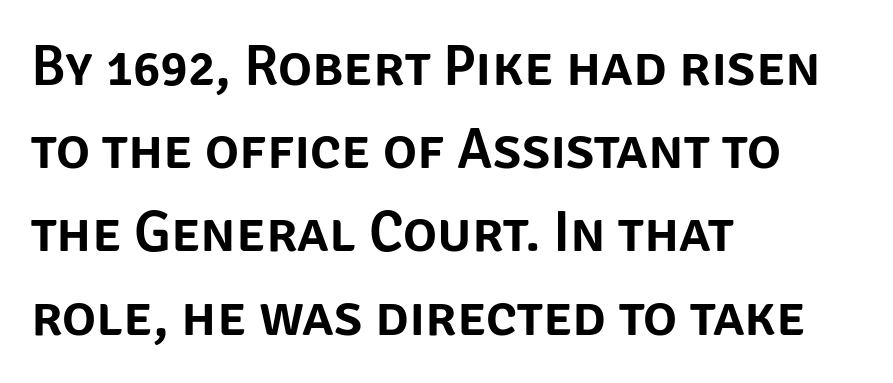
The image shows 57 px sans-serif type, upright; set left-aligned, normal line spacing (1.46x), normal letter spacing, not underlined; low stroke contrast and a large x-height.
